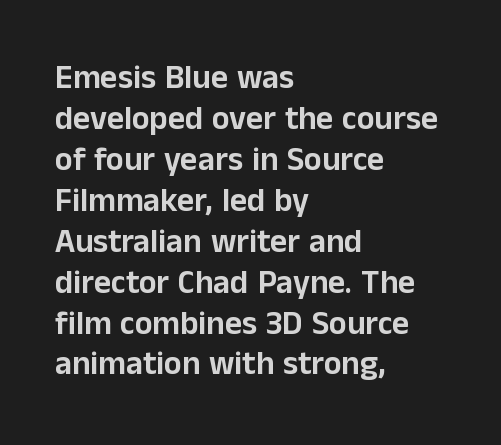
Q: Is the text italic (slanted)? A: No, it is upright.
Q: Is the typeface a serif or a sans-serif typeface? A: Sans-serif.
Q: Is the text underlined? A: No.
Q: How is the paragraph aligned? A: Left-aligned.
Q: Is the spacing between letters normal or unusually wide? A: Normal.
Q: Width (condensed, normal, or wide)? A: Normal.
Q: Stroke contrast? A: Low.
Q: x-height? A: Medium.
Q: Monospaced? A: No.
